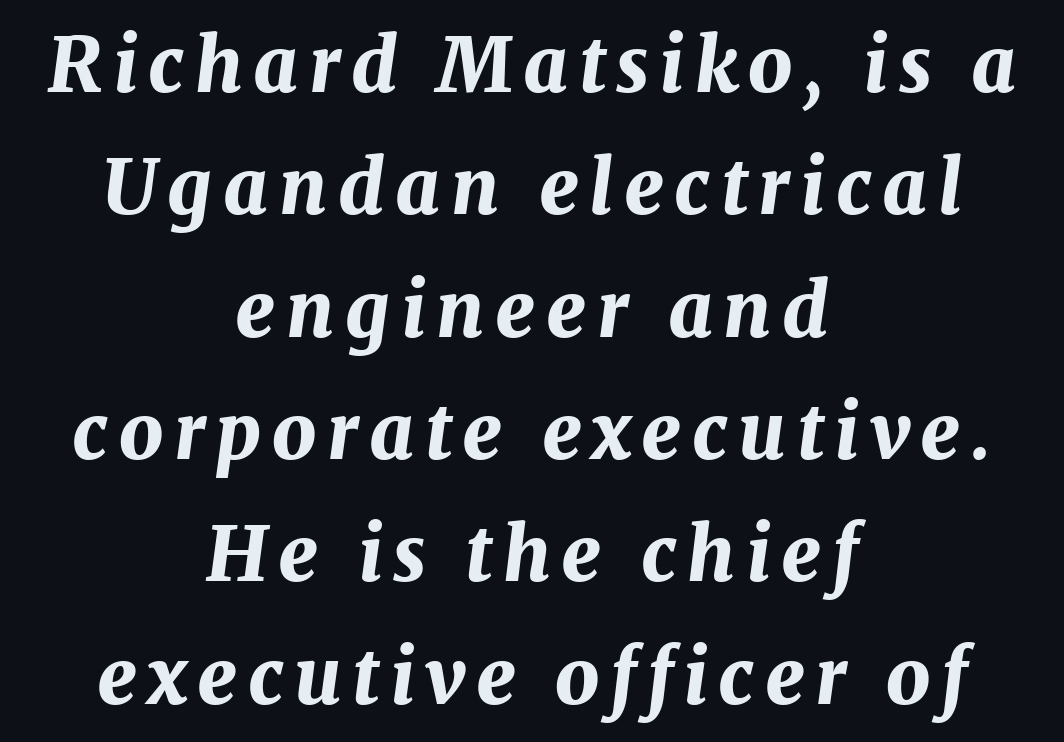
{"italic": "yes", "lean": "right", "slant_degrees": 7, "bold": "yes", "weight": "bold", "width": "normal", "stroke_contrast": "medium", "x_height": "medium", "monospaced": "no", "underline": "no", "align": "center", "line_spacing": "normal", "line_spacing_ratio": 1.61, "glyph_px": 76}
